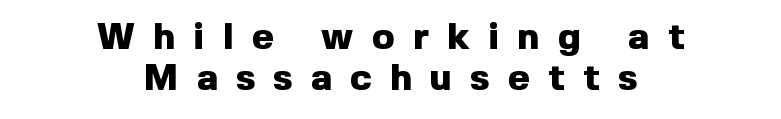
The image shows 37 px heavy sans-serif type, upright; set centered, tight line spacing (1.1x), unusually wide letter spacing (+0.5 em), not underlined; a medium x-height.
